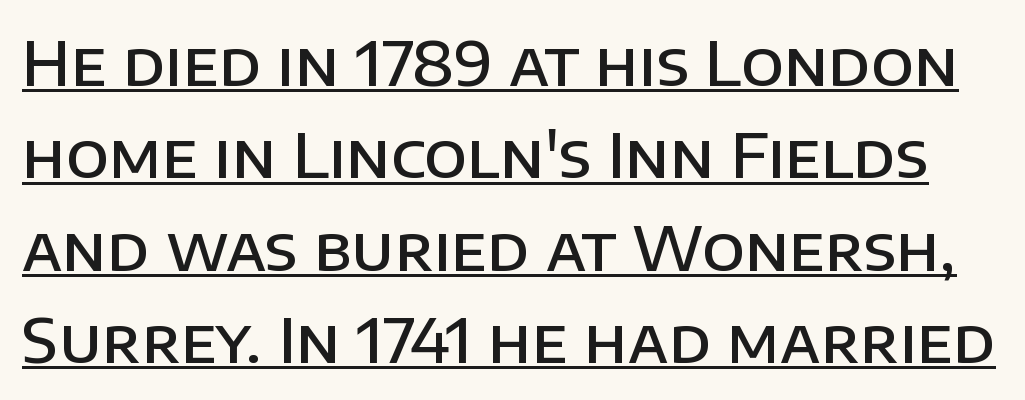
Slightly chunky letters — semibold, I'd say, not full bold. These lines are rendered in a variable-pitch font. Has an underline been added? It has. Observe the ordinary spacing: letters are neighbours, not strangers. Style check: upright. Whoever set this chose a conventional vertical rhythm.
